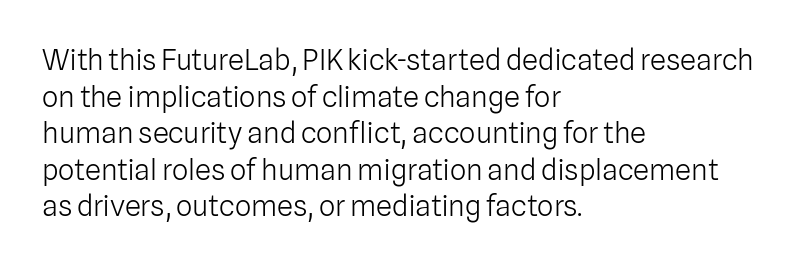
Q: Is the text bold? A: No.
Q: Is the text italic (slanted)? A: No, it is upright.
Q: Is the typeface a serif or a sans-serif typeface? A: Sans-serif.
Q: Is the text underlined? A: No.
Q: How is the paragraph aligned? A: Left-aligned.
Q: Is the spacing between letters normal or unusually wide? A: Normal.
Q: Is the spacing between lines tight, normal or loose? A: Normal.
Q: Width (condensed, normal, or wide)? A: Normal.
Q: Stroke contrast? A: Low.
Q: x-height? A: Medium.
Q: Monospaced? A: No.
